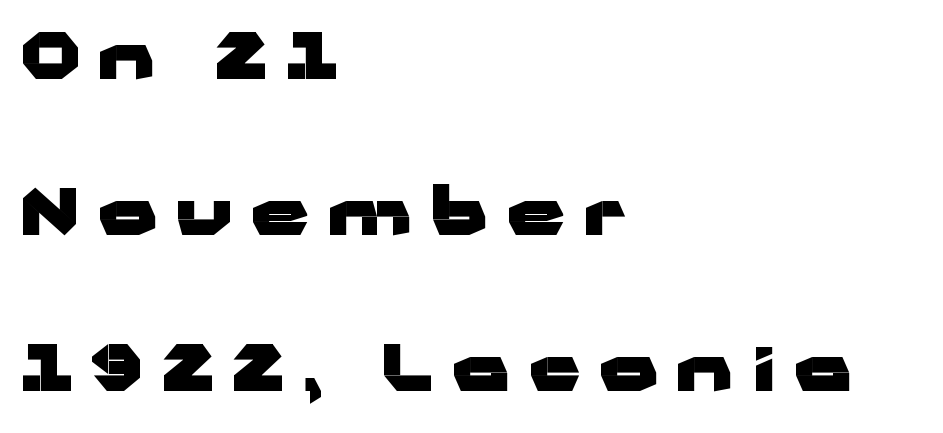
As a designer I'd log this as weight 700, bold. The gaps between neighbouring characters are conspicuously large. Airy leading. Unlike italic type, these characters show no tilt at all. Type without underlining.
